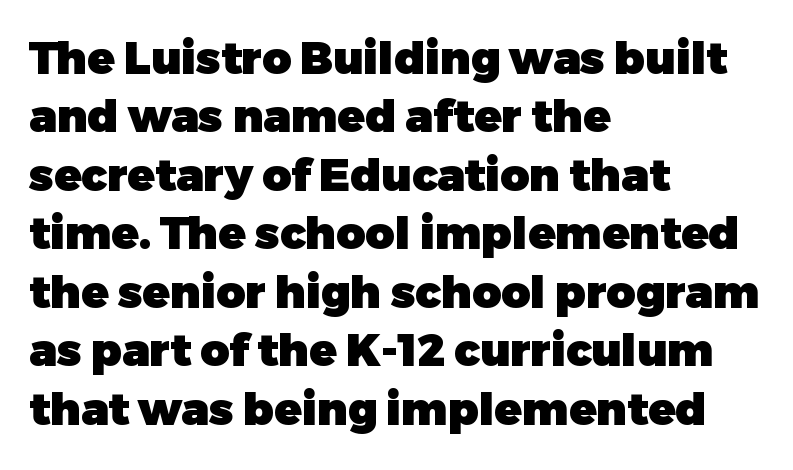
Q: Is the text bold? A: Yes.
Q: Is the text italic (slanted)? A: No, it is upright.
Q: Is the typeface a serif or a sans-serif typeface? A: Sans-serif.
Q: Is the text underlined? A: No.
Q: How is the paragraph aligned? A: Left-aligned.
Q: Is the spacing between letters normal or unusually wide? A: Normal.
Q: Is the spacing between lines tight, normal or loose? A: Normal.
Q: Width (condensed, normal, or wide)? A: Normal.
Q: Stroke contrast? A: Low.
Q: x-height? A: Medium.
Q: Monospaced? A: No.
